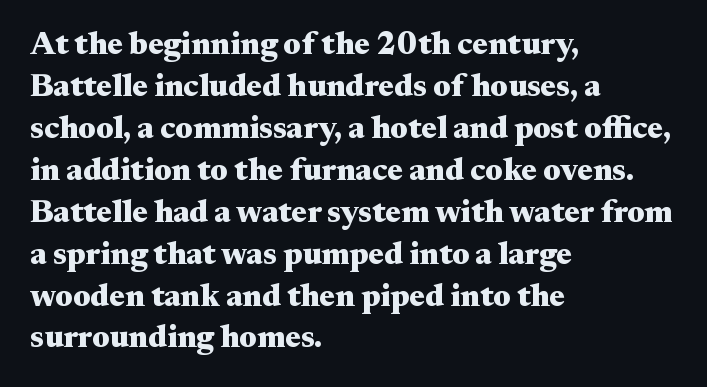
Q: Is the text bold? A: Yes.
Q: Is the text italic (slanted)? A: No, it is upright.
Q: Is the typeface a serif or a sans-serif typeface? A: Serif.
Q: Is the text underlined? A: No.
Q: How is the paragraph aligned? A: Left-aligned.
Q: Is the spacing between letters normal or unusually wide? A: Normal.
Q: Is the spacing between lines tight, normal or loose? A: Normal.
Q: Width (condensed, normal, or wide)? A: Wide.
Q: Stroke contrast? A: Medium.
Q: x-height? A: Small.
Q: Monospaced? A: No.
